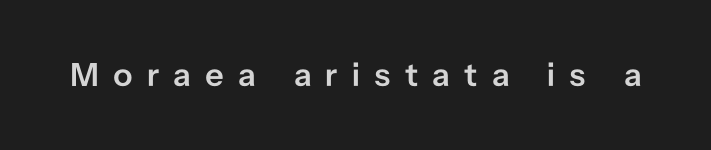
The image shows 33 px semibold sans-serif type, upright; set unusually wide letter spacing (+0.43 em), not underlined; low stroke contrast and a medium x-height.
